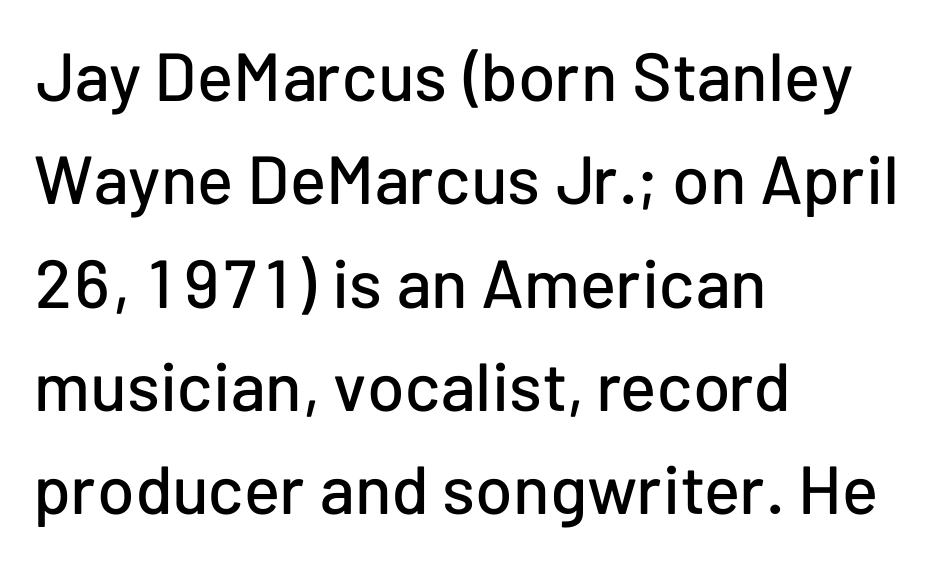
The image shows 68 px sans-serif type, upright; set left-aligned, normal line spacing (1.52x), normal letter spacing, not underlined; low stroke contrast and a medium x-height.
